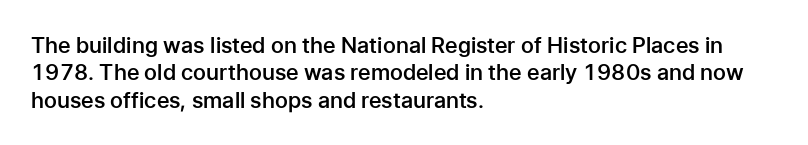
{"italic": "no", "bold": "semi", "underline": "no", "align": "left", "line_spacing_ratio": 1.24, "letter_spacing": "normal", "letter_spacing_em": 0.0, "glyph_px": 22}
